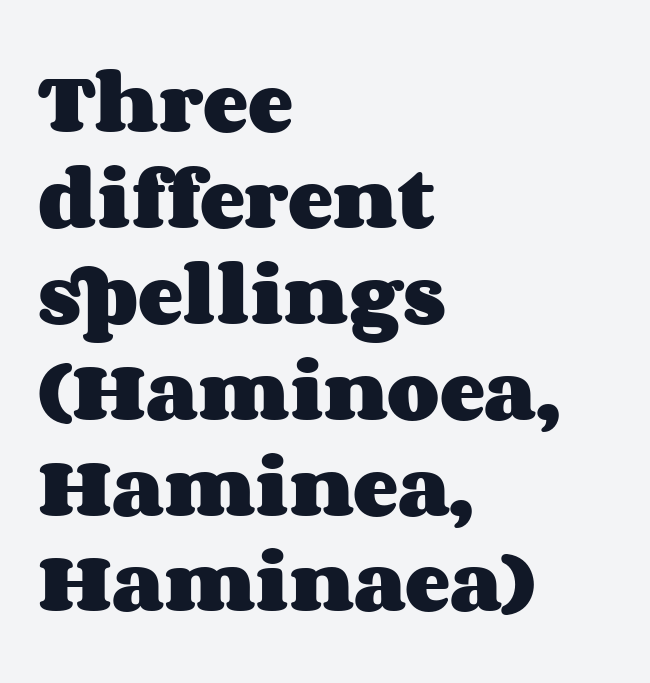
Interline gaps are of average width in this sample. The strip under each line holds only bare page. Set as a true bold cut, around the 700 mark. Looks like regular typesetting: each glyph gets only the width it needs. Teacher's note: observe the even left margin — that is flush-left alignment.
